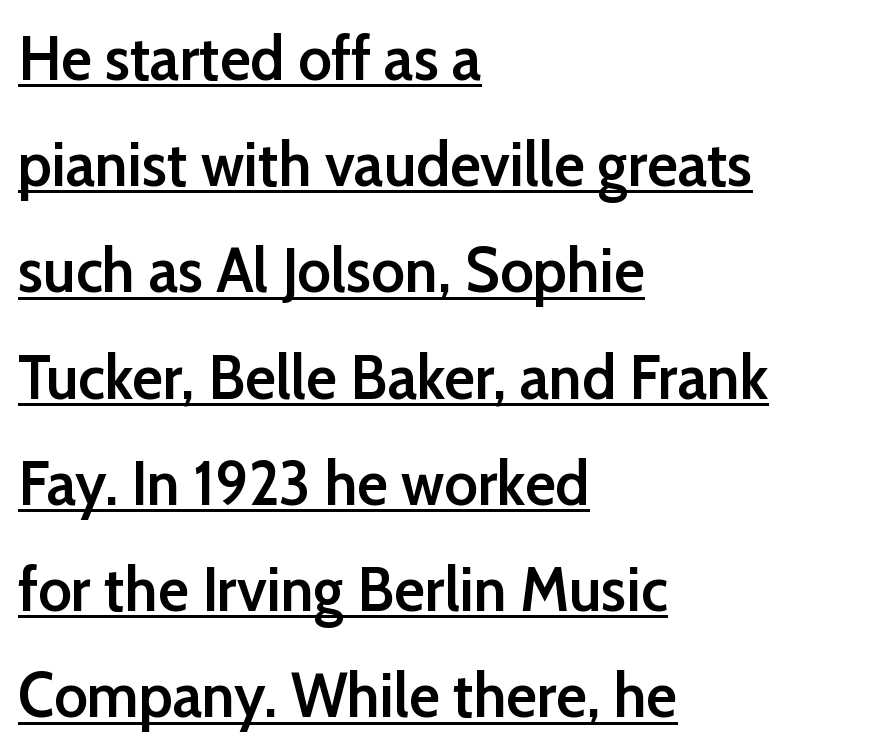
{"serif": "no", "italic": "no", "bold": "semi", "weight": "semibold", "width": "normal", "stroke_contrast": "low", "x_height": "medium", "monospaced": "no", "underline": "yes", "align": "left", "line_spacing": "normal", "line_spacing_ratio": 1.66, "letter_spacing": "normal", "letter_spacing_em": 0.0, "glyph_px": 64}
